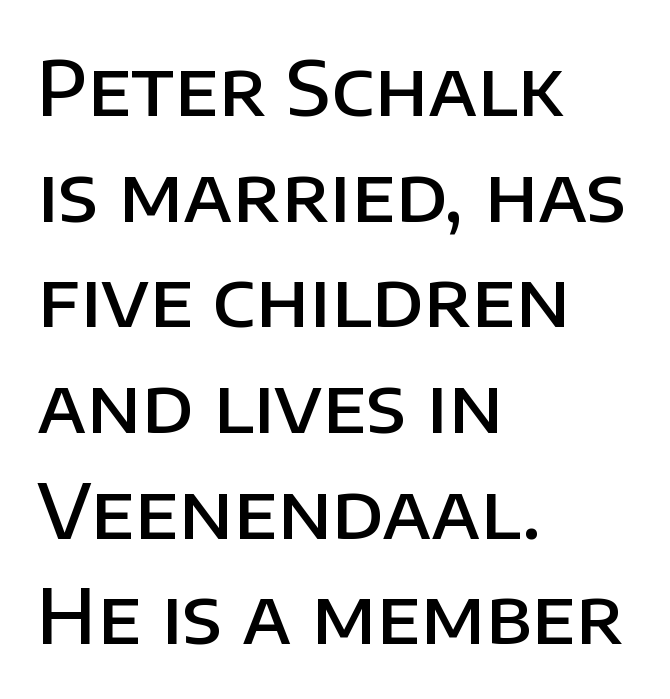
Character widths vary here, with narrow letters taking less room than wide ones. Honestly, the letter spacing is just normal — you wouldn't notice it. You can tell it's not italic because the verticals are truly vertical. Teacher's note: observe the even left margin — that is flush-left alignment.
